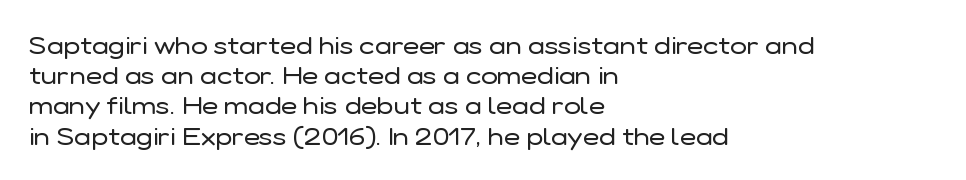
In terms of posture, this sample is upright. The rendering keeps characters at their native spacing. Caption: face not bold, strokes unweighted. The string is rendered with underlining switched off. Horizontal alignment here is leftward, the default for most running prose.
